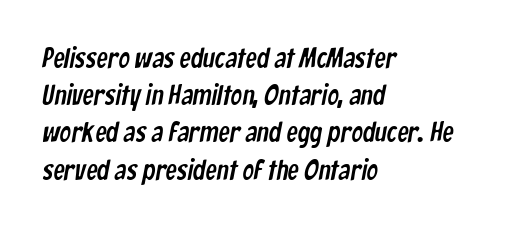
Q: Is the typeface a serif or a sans-serif typeface? A: Sans-serif.
Q: Is the text underlined? A: No.
Q: How is the paragraph aligned? A: Left-aligned.
Q: Is the spacing between letters normal or unusually wide? A: Normal.
Q: Is the spacing between lines tight, normal or loose? A: Normal.
Q: Width (condensed, normal, or wide)? A: Condensed.
Q: Stroke contrast? A: Low.
Q: x-height? A: Medium.
Q: Monospaced? A: No.
